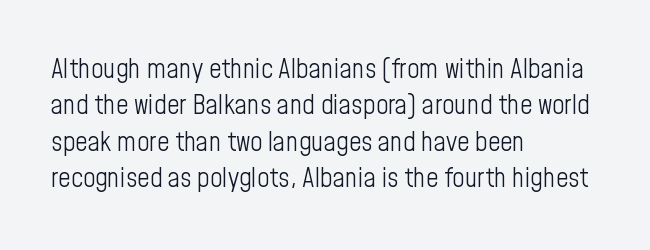
{"italic": "no", "bold": "no", "underline": "no", "align": "left", "line_spacing": "normal", "line_spacing_ratio": 1.35, "letter_spacing": "normal", "letter_spacing_em": 0.0, "glyph_px": 27}
